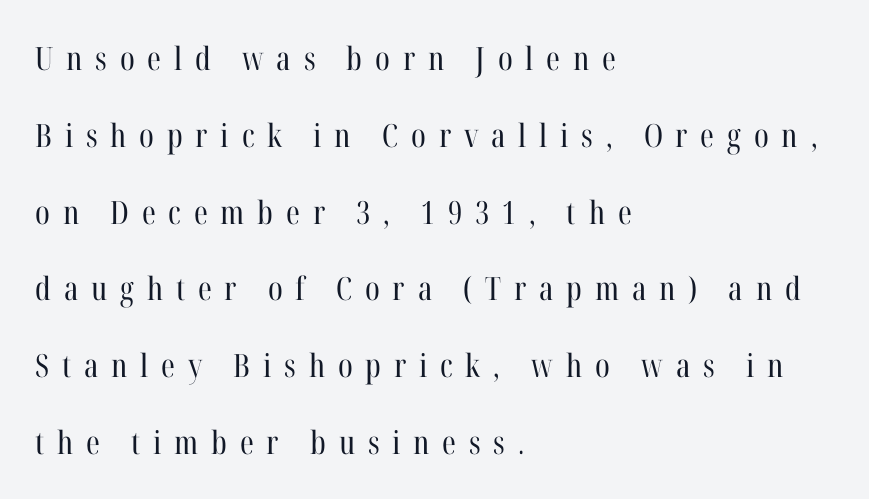
The image shows 32 px regular-weight, condensed serif type, upright; set left-aligned, loose line spacing (2.4x), unusually wide letter spacing (+0.4 em), not underlined; high stroke contrast and a medium x-height.
